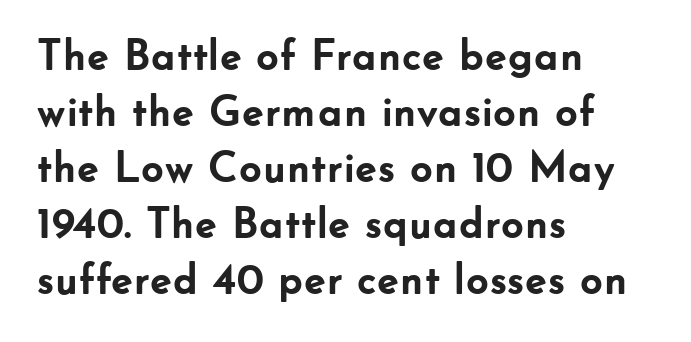
If you drew a ruler down the left edge, every line would touch it. Examine the stroke ends and you'll find no serifs. Students, note that the glyphs here touch the page at normal intervals. In terms of posture, this sample is upright. Does the weight exceed regular? Yes, all the way to bold. Vertically, the passage feels balanced, rows spaced as you'd expect.
